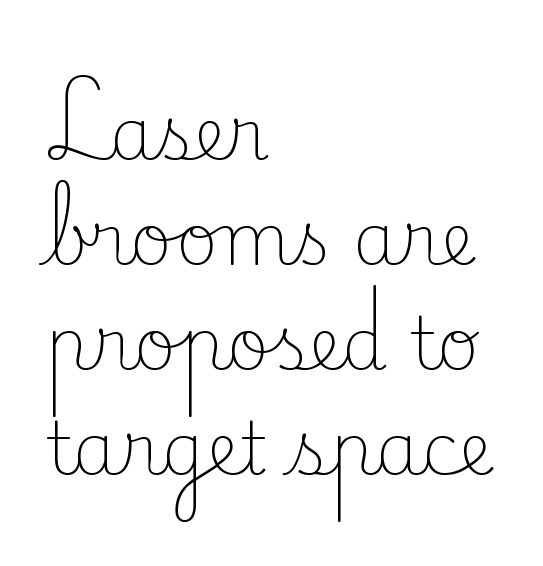
The image shows 72 px light serif type, upright; set left-aligned, normal line spacing (1.46x), normal letter spacing, not underlined; low stroke contrast and a small x-height.
